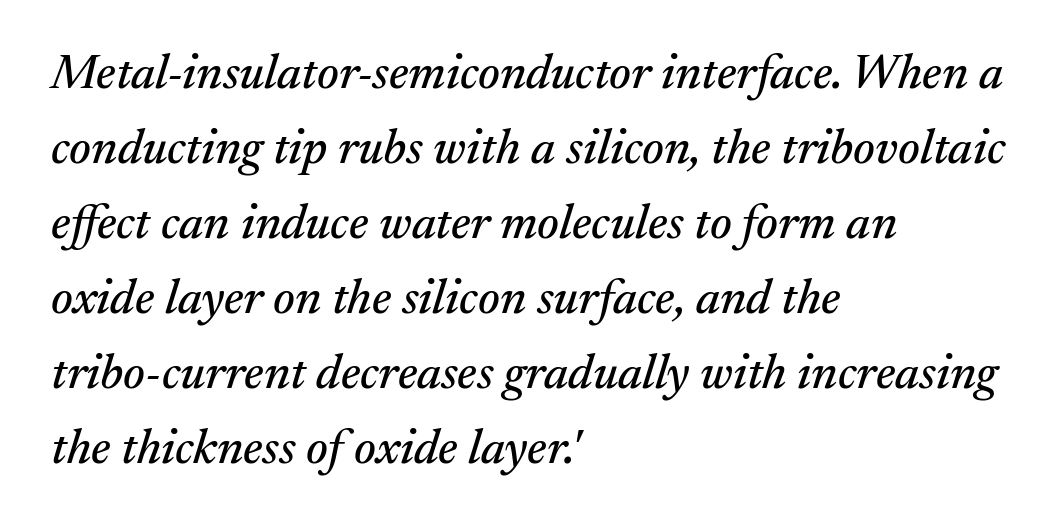
This sample uses an oblique cut, with every glyph tilted off the vertical. Classification — serif. Notice how the passage keeps a crisp vertical edge on the left only. You could not count columns in this text — the font is proportionally spaced. The baseline area is clear. Nothing unusual about the tracking: characters are spaced as the font intends.
